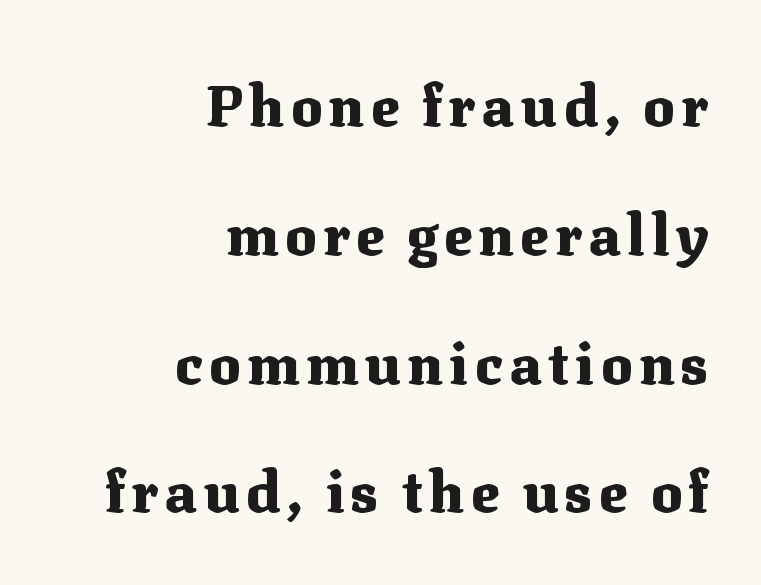
Vertically, the passage feels expansive, rows floating well apart. Rendered with straight, roman letterforms. The strokes are fattened all the way to bold. Varying glyph widths throughout — classic text-font behaviour.
